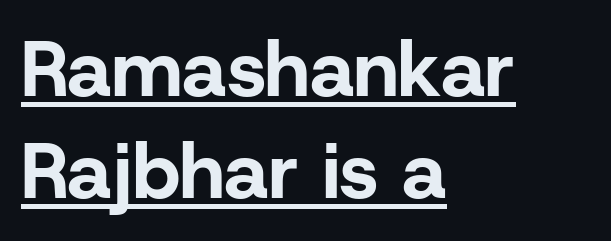
Q: Is the text bold? A: Yes.
Q: Is the text italic (slanted)? A: No, it is upright.
Q: Is the typeface a serif or a sans-serif typeface? A: Sans-serif.
Q: Is the text underlined? A: Yes.
Q: How is the paragraph aligned? A: Left-aligned.
Q: Is the spacing between letters normal or unusually wide? A: Normal.
Q: Is the spacing between lines tight, normal or loose? A: Normal.
Q: Width (condensed, normal, or wide)? A: Normal.
Q: Stroke contrast? A: Low.
Q: x-height? A: Medium.
Q: Monospaced? A: No.
